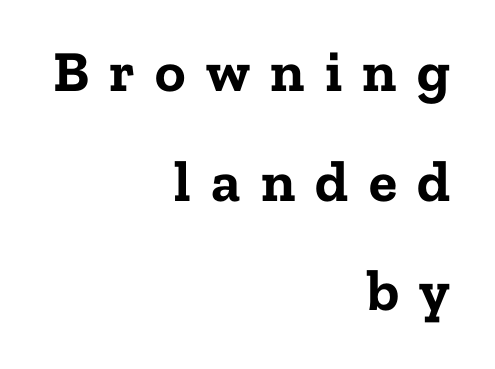
Q: Is the text bold? A: Yes.
Q: Is the text italic (slanted)? A: No, it is upright.
Q: Is the typeface a serif or a sans-serif typeface? A: Serif.
Q: Is the text underlined? A: No.
Q: How is the paragraph aligned? A: Right-aligned.
Q: Is the spacing between letters normal or unusually wide? A: Unusually wide.
Q: Width (condensed, normal, or wide)? A: Normal.
Q: Stroke contrast? A: Low.
Q: x-height? A: Medium.
Q: Monospaced? A: No.
